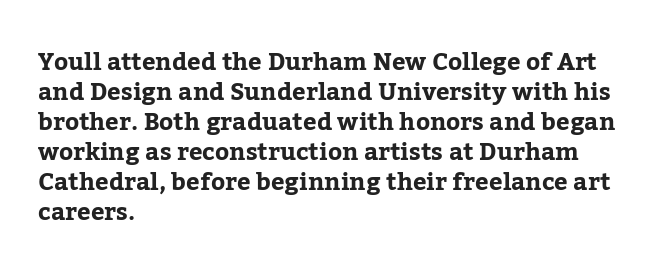
The image shows 24 px text type, upright; set left-aligned, normal line spacing (1.25x), normal letter spacing, not underlined.
